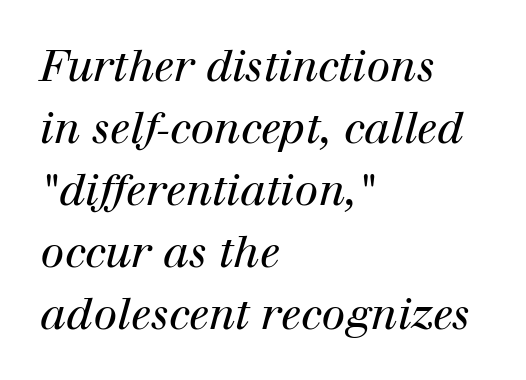
The image shows 43 px regular-weight serif type, italic (leaning right); set left-aligned, normal line spacing (1.44x), normal letter spacing, not underlined; high stroke contrast and a medium x-height.
